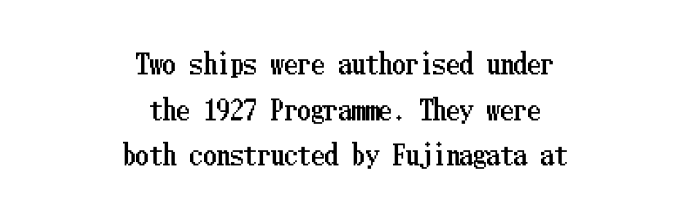
Q: Is the text italic (slanted)? A: No, it is upright.
Q: Is the text underlined? A: No.
Q: How is the paragraph aligned? A: Centered.
Q: Is the spacing between letters normal or unusually wide? A: Normal.
Q: Is the spacing between lines tight, normal or loose? A: Normal.
